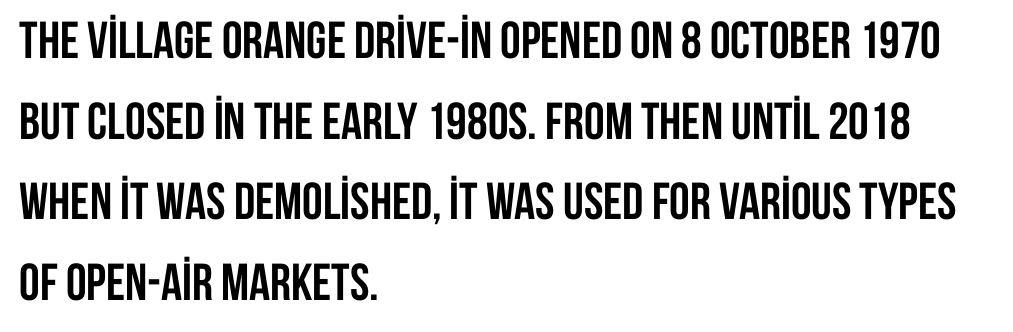
Q: Is the text bold? A: Yes.
Q: Is the text italic (slanted)? A: No, it is upright.
Q: Is the typeface a serif or a sans-serif typeface? A: Sans-serif.
Q: Is the text underlined? A: No.
Q: How is the paragraph aligned? A: Left-aligned.
Q: Is the spacing between letters normal or unusually wide? A: Normal.
Q: Is the spacing between lines tight, normal or loose? A: Normal.
Q: Width (condensed, normal, or wide)? A: Condensed.
Q: Stroke contrast? A: Low.
Q: x-height? A: Large.
Q: Monospaced? A: No.
